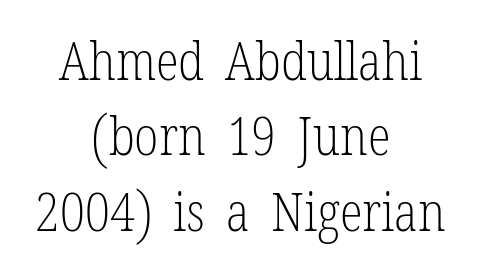
{"serif": "yes", "italic": "no", "bold": "no", "weight": "light", "width": "condensed", "stroke_contrast": "low", "x_height": "medium", "monospaced": "no", "underline": "no", "align": "center", "line_spacing": "normal", "line_spacing_ratio": 1.42, "letter_spacing": "normal", "letter_spacing_em": 0.0, "glyph_px": 53}
